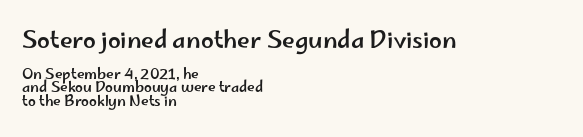
{"italic": "no", "underline": "no", "align": "left", "line_spacing": "tight", "line_spacing_ratio": 0.97, "letter_spacing": "normal", "letter_spacing_em": 0.0, "larger_block": "first", "size_ratio": 1.64, "glyph_px": 23}
